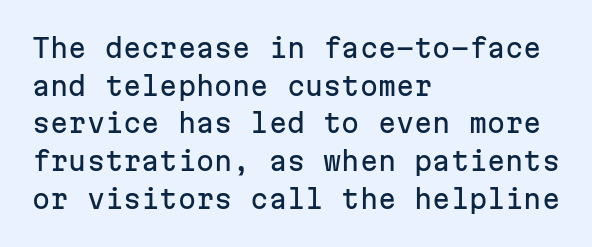
Which margin do the lines hug? The left one — the right edge is uneven. This sample uses plain, unmodified letter spacing. Glance below the letters and you will spot only blank space. Baseline-to-baseline distance is the conventional proportion of letter height.
